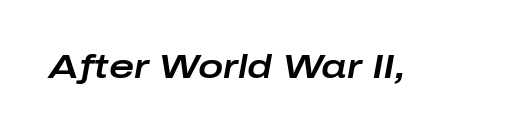
Q: Is the text italic (slanted)? A: Yes, it leans right by about 10 degrees.
Q: Is the text underlined? A: No.
Q: Is the spacing between letters normal or unusually wide? A: Normal.
Q: Width (condensed, normal, or wide)? A: Wide.
Q: Stroke contrast? A: Low.
Q: x-height? A: Medium.
Q: Monospaced? A: No.
